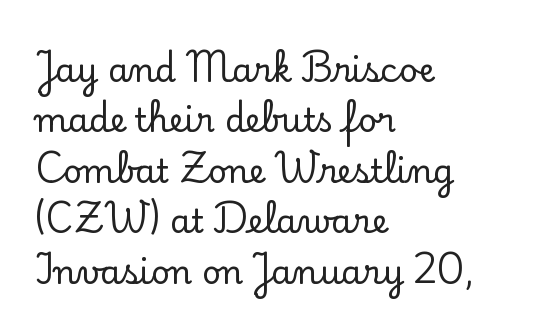
The image shows 33 px serif type, upright; set left-aligned, normal line spacing (1.53x), normal letter spacing, not underlined; low stroke contrast and a small x-height.
